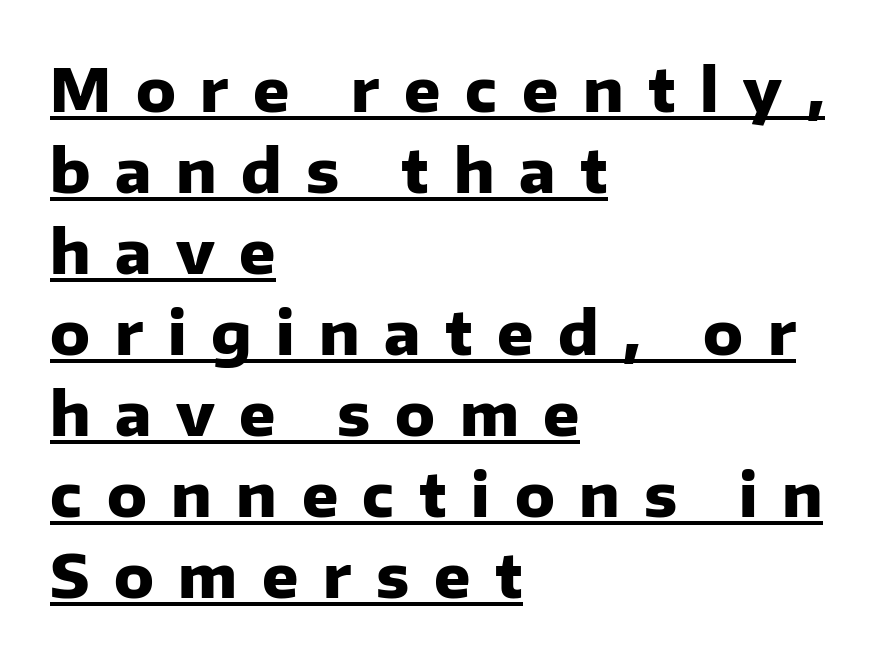
Q: Is the text bold? A: Yes.
Q: Is the text italic (slanted)? A: No, it is upright.
Q: Is the typeface a serif or a sans-serif typeface? A: Sans-serif.
Q: Is the text underlined? A: Yes.
Q: How is the paragraph aligned? A: Left-aligned.
Q: Is the spacing between letters normal or unusually wide? A: Unusually wide.
Q: Is the spacing between lines tight, normal or loose? A: Normal.
Q: Width (condensed, normal, or wide)? A: Normal.
Q: Stroke contrast? A: Low.
Q: x-height? A: Medium.
Q: Monospaced? A: No.
